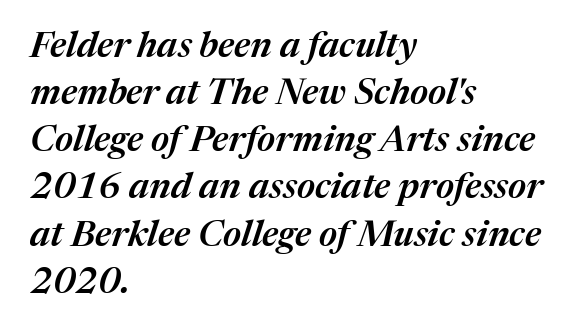
The image shows 36 px semibold type, italic (leaning right); set left-aligned, normal line spacing (1.31x), normal letter spacing, not underlined; medium stroke contrast and a medium x-height.
